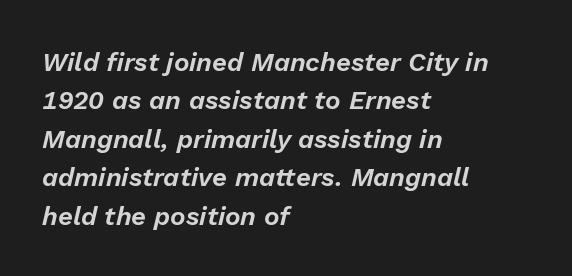
Words appear dense and cohesive because spacing is normal. Every character sits at an angle, as italics do. A bare baseline throughout the passage. Each new line begins a customary step beneath the previous one. This sample is left-justified, so line endings fall wherever the words run out.
